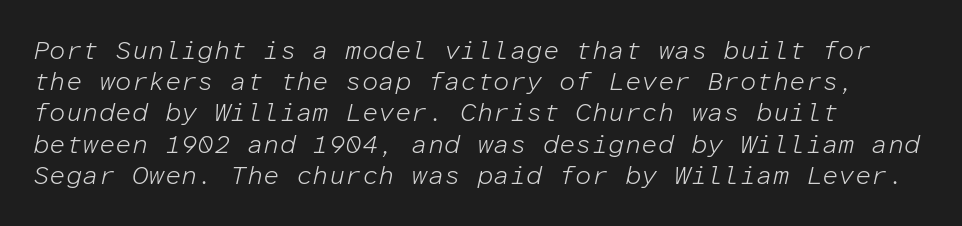
The string is rendered with underlining switched off. Weight: regular or lighter. Casual observation: everything's shoved over to the left. This sample uses plain, unmodified letter spacing.
